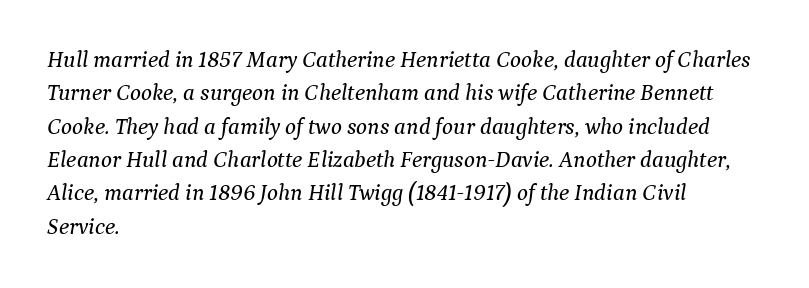
The image shows 23 px text type, italic (leaning right); set left-aligned, normal line spacing (1.45x), normal letter spacing, not underlined.
